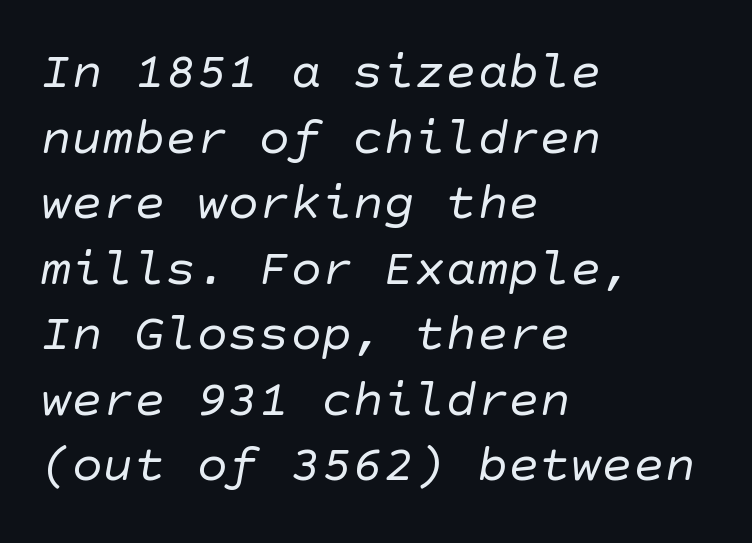
{"serif": "no", "bold": "no", "weight": "regular", "width": "normal", "stroke_contrast": "low", "x_height": "large", "underline": "no", "align": "left", "line_spacing": "normal", "line_spacing_ratio": 1.26, "letter_spacing": "normal", "letter_spacing_em": 0.0, "glyph_px": 52}
